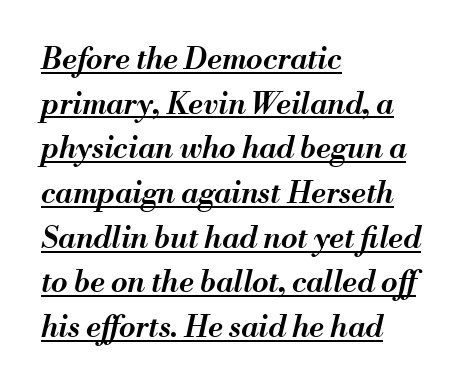
These lines keep a tight, regular rhythm from letter to letter. Leading matches the norm, producing a regular column. Where is the straight margin? On the left. Spacing verdict: proportional, widths tailored to each character.
